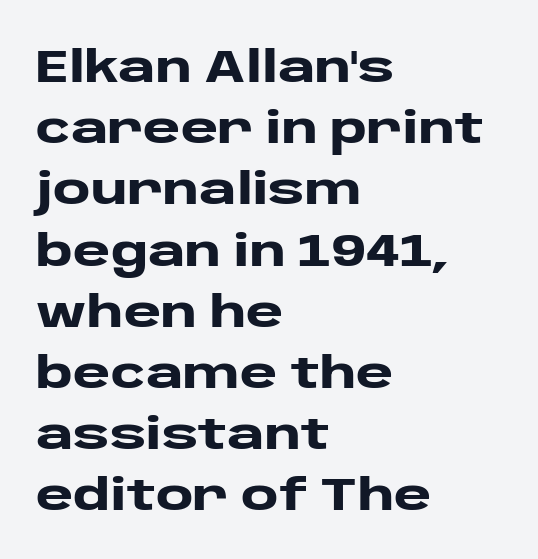
The image shows 45 px heavy, wide sans-serif type, upright; set left-aligned, normal line spacing (1.36x), normal letter spacing, not underlined; low stroke contrast and a large x-height.
